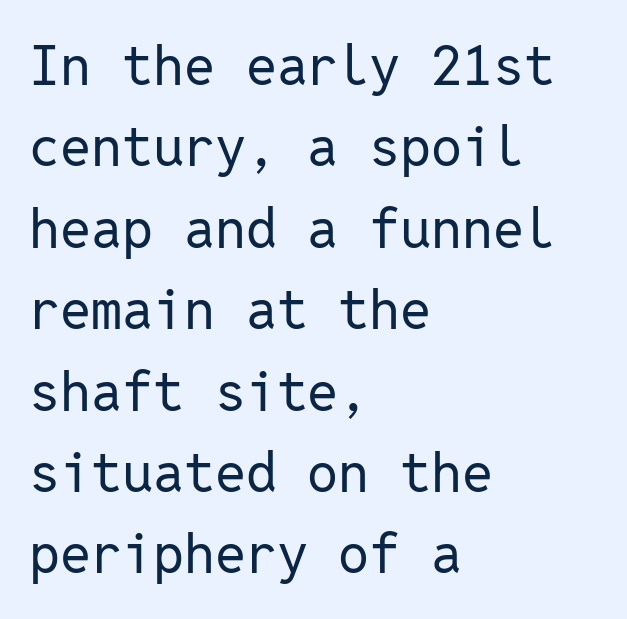
Q: Is the text bold? A: No.
Q: Is the text italic (slanted)? A: No, it is upright.
Q: Is the typeface a serif or a sans-serif typeface? A: Sans-serif.
Q: Is the text underlined? A: No.
Q: How is the paragraph aligned? A: Left-aligned.
Q: Is the spacing between letters normal or unusually wide? A: Normal.
Q: Is the spacing between lines tight, normal or loose? A: Normal.
Q: Width (condensed, normal, or wide)? A: Normal.
Q: Stroke contrast? A: Low.
Q: x-height? A: Medium.
Q: Monospaced? A: Yes.
